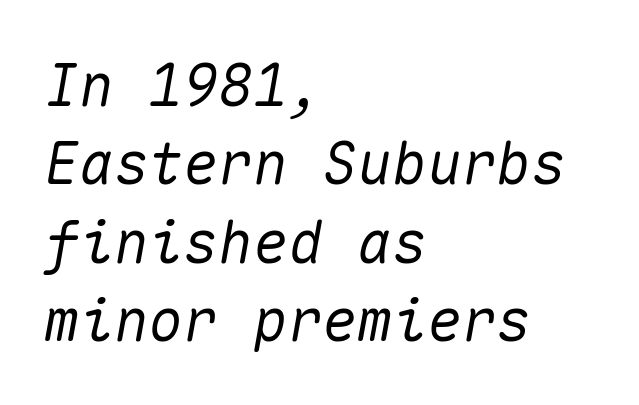
{"italic": "yes", "lean": "right", "slant_degrees": 10, "width": "normal", "stroke_contrast": "medium", "x_height": "medium", "monospaced": "yes", "underline": "no", "align": "left", "line_spacing": "normal", "line_spacing_ratio": 1.35, "letter_spacing": "normal", "letter_spacing_em": 0.0, "glyph_px": 58}
